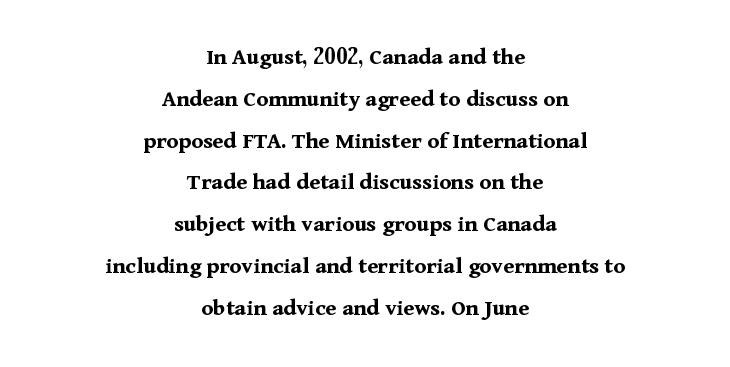
Q: Is the text bold? A: Yes.
Q: Is the text italic (slanted)? A: No, it is upright.
Q: Is the text underlined? A: No.
Q: How is the paragraph aligned? A: Centered.
Q: Is the spacing between letters normal or unusually wide? A: Normal.
